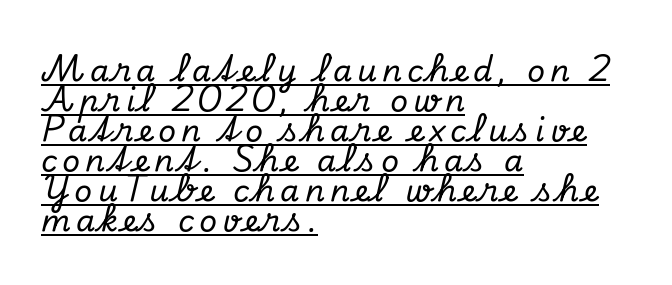
The image shows 31 px serif type, italic (leaning right); set left-aligned, tight line spacing (0.97x), underlined; low stroke contrast and a small x-height.
